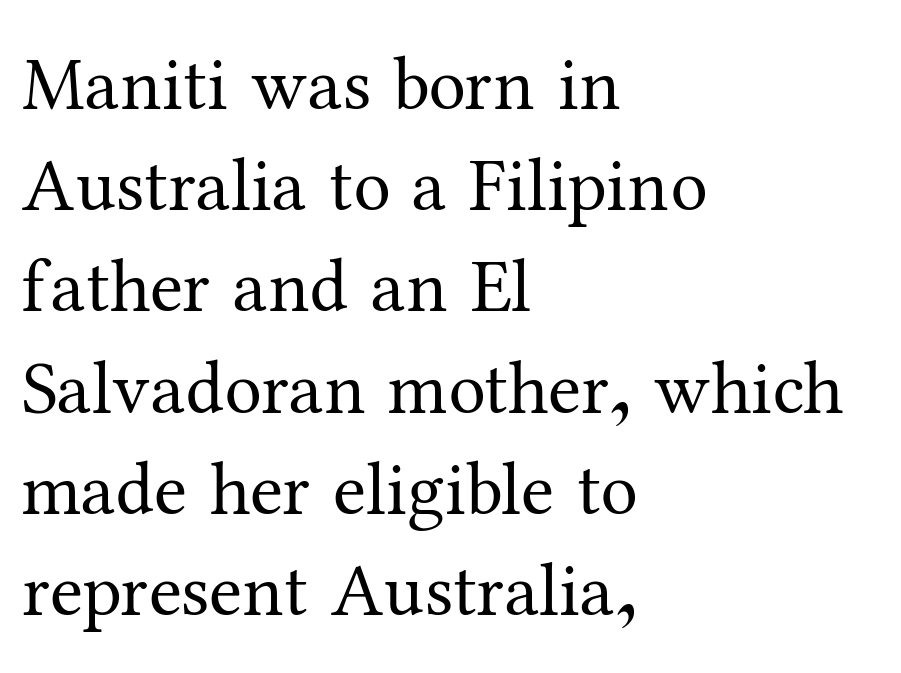
Q: Is the text bold? A: No.
Q: Is the text italic (slanted)? A: No, it is upright.
Q: Is the typeface a serif or a sans-serif typeface? A: Serif.
Q: Is the text underlined? A: No.
Q: How is the paragraph aligned? A: Left-aligned.
Q: Is the spacing between letters normal or unusually wide? A: Normal.
Q: Is the spacing between lines tight, normal or loose? A: Normal.
Q: Width (condensed, normal, or wide)? A: Normal.
Q: Stroke contrast? A: Medium.
Q: x-height? A: Medium.
Q: Monospaced? A: No.
